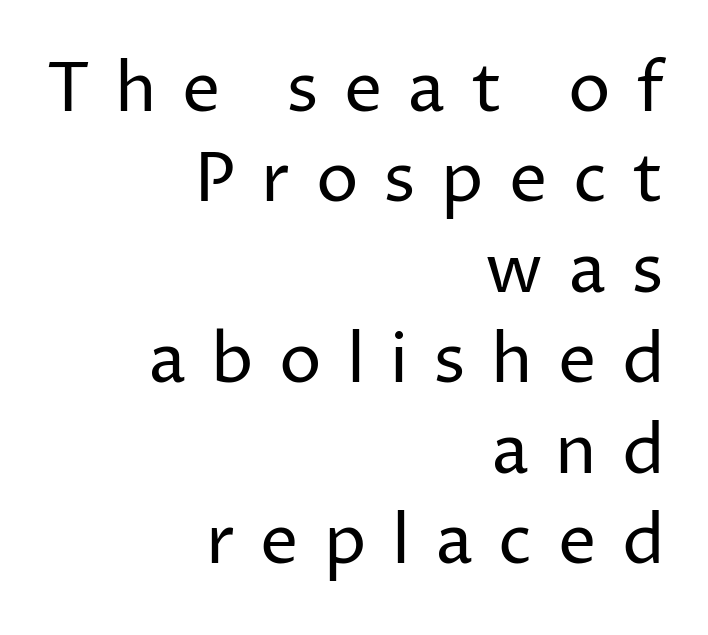
{"serif": "no", "italic": "no", "bold": "no", "weight": "regular", "width": "normal", "stroke_contrast": "low", "x_height": "medium", "monospaced": "no", "underline": "no", "align": "right", "line_spacing": "normal", "line_spacing_ratio": 1.33, "letter_spacing": "wide", "letter_spacing_em": 0.37, "glyph_px": 68}
